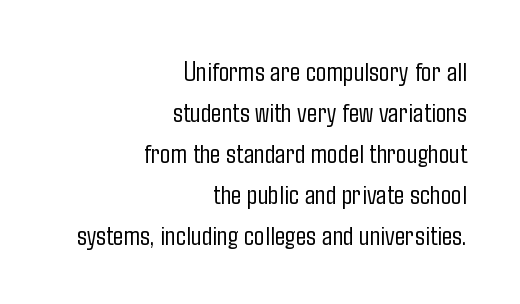
Proportional: the letters do not fall into vertical columns. Style check: upright. Characters follow at the spacing the type designer built in. In terms of leading, this rendering sits right in the middle.
